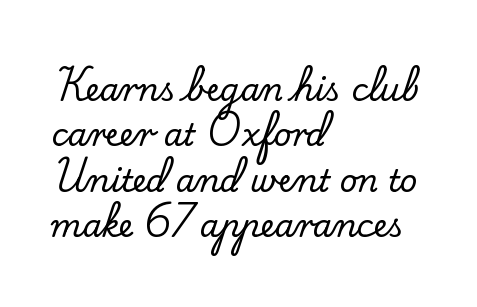
This is serif lettering, the kind often seen in printed books. Successive baselines arrive at the customary interval. The space beneath each line is pristine and unruled. Think of a printed novel: that variable character pitch is what you see here. The passage is arranged the way most books set body copy — flush left.
